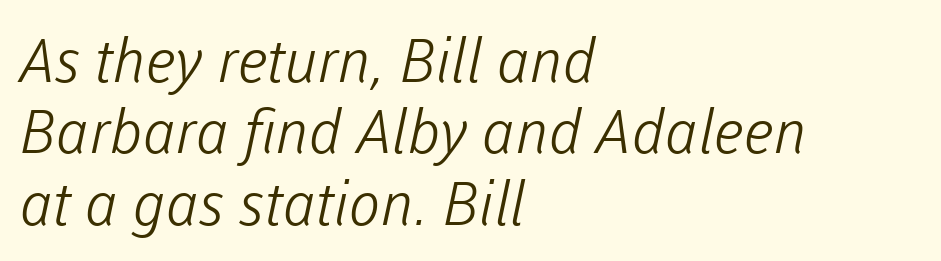
Looks like regular typesetting: each glyph gets only the width it needs. Letter spacing: default. All the whitespace from short lines collects on the right. Classification — sans serif.
